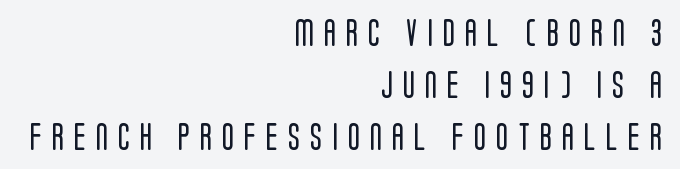
Q: Is the text bold? A: No.
Q: Is the text italic (slanted)? A: No, it is upright.
Q: Is the typeface a serif or a sans-serif typeface? A: Sans-serif.
Q: Is the text underlined? A: No.
Q: How is the paragraph aligned? A: Right-aligned.
Q: Is the spacing between letters normal or unusually wide? A: Unusually wide.
Q: Width (condensed, normal, or wide)? A: Condensed.
Q: Stroke contrast? A: Low.
Q: x-height? A: Large.
Q: Monospaced? A: No.
